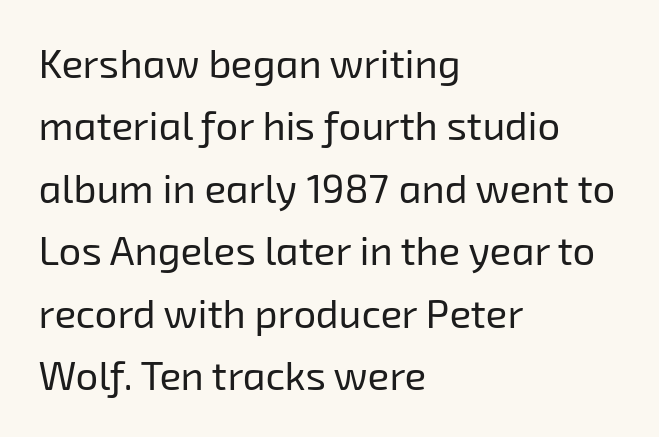
Q: Is the text bold? A: No.
Q: Is the typeface a serif or a sans-serif typeface? A: Sans-serif.
Q: Is the text underlined? A: No.
Q: How is the paragraph aligned? A: Left-aligned.
Q: Is the spacing between letters normal or unusually wide? A: Normal.
Q: Is the spacing between lines tight, normal or loose? A: Normal.
Q: Width (condensed, normal, or wide)? A: Normal.
Q: Stroke contrast? A: Low.
Q: x-height? A: Medium.
Q: Monospaced? A: No.
